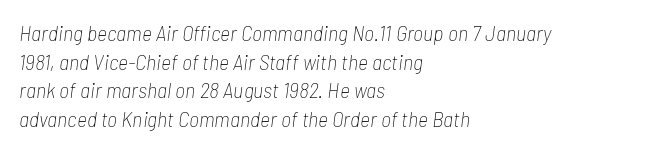
The image shows 22 px text type, italic (leaning right); set left-aligned, normal line spacing (1.3x), normal letter spacing, not underlined.
